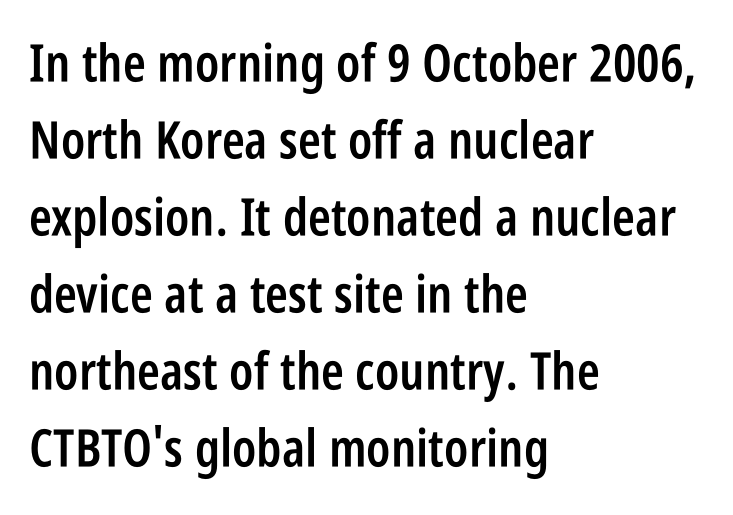
{"serif": "no", "italic": "no", "bold": "semi", "weight": "semibold", "width": "condensed", "stroke_contrast": "low", "x_height": "large", "monospaced": "no", "underline": "no", "align": "left", "line_spacing": "normal", "line_spacing_ratio": 1.48, "letter_spacing": "normal", "letter_spacing_em": 0.0, "glyph_px": 52}
